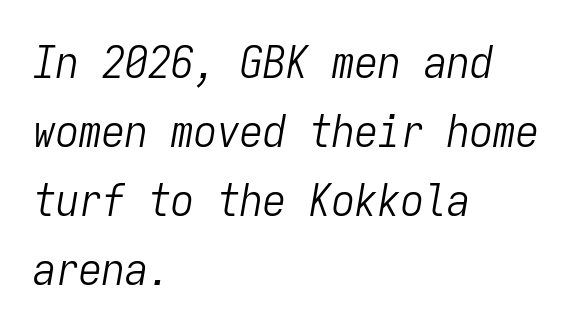
The image shows 46 px light, condensed type, italic (leaning right), monospaced; set left-aligned, normal line spacing (1.5x), normal letter spacing, not underlined; low stroke contrast and a medium x-height.
